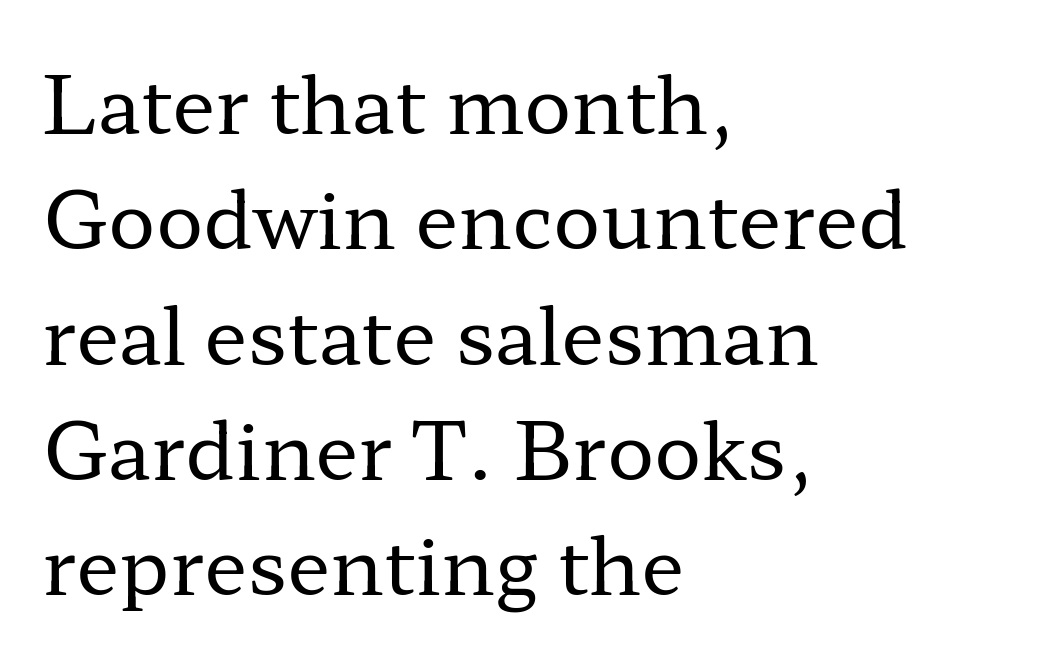
The image shows 79 px regular-weight, wide serif type, upright; set left-aligned, normal line spacing (1.46x), normal letter spacing, not underlined; low stroke contrast and a medium x-height.
